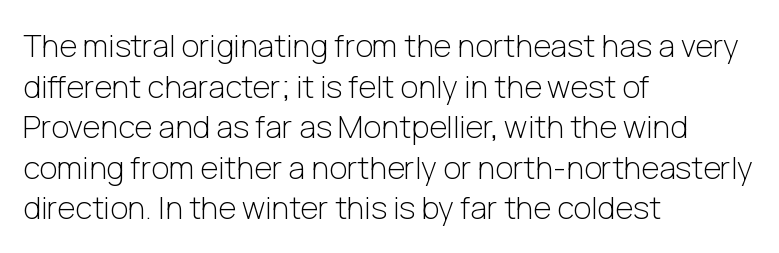
The image shows 31 px light sans-serif type, upright; set left-aligned, normal line spacing (1.31x), normal letter spacing, not underlined; low stroke contrast and a medium x-height.
